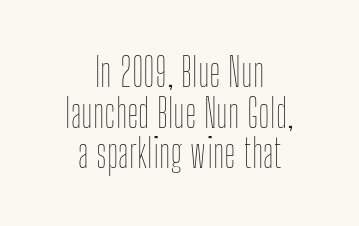
The image shows 39 px thin, condensed type, upright; set centered, tight line spacing (1.04x), normal letter spacing, not underlined; low stroke contrast and a medium x-height.
